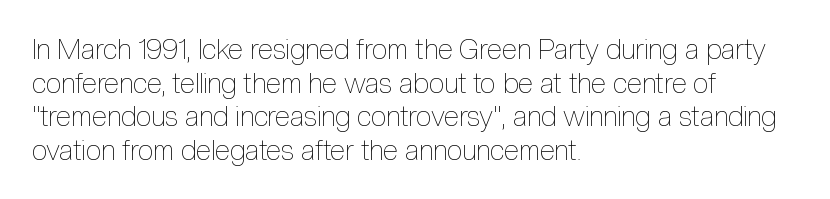
{"italic": "no", "bold": "no", "weight": "thin", "width": "condensed", "x_height": "medium", "monospaced": "no", "underline": "no", "align": "left", "line_spacing_ratio": 1.2, "letter_spacing": "normal", "letter_spacing_em": 0.0, "glyph_px": 28}
